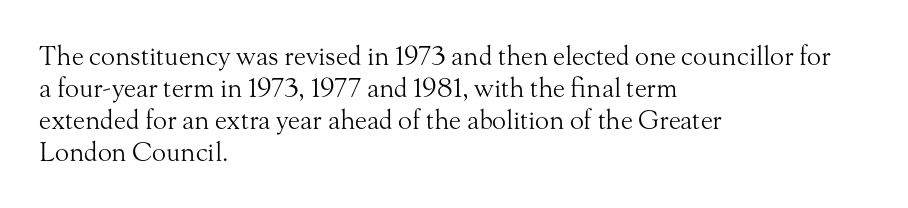
The passage shown is not underscored anywhere. Words appear dense and cohesive because spacing is normal. Alignment: flush left. Unlike italic type, these characters show no tilt at all.
